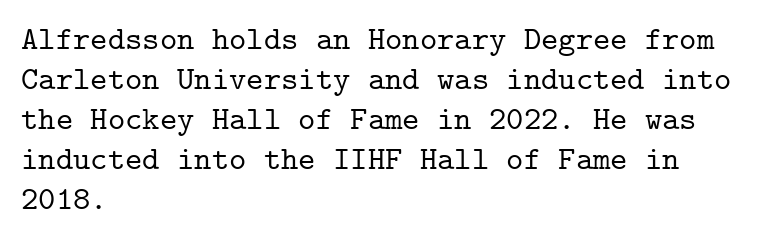
Yep, those are serifs on the letters. Descenders are the only things crossing below the line. Notice how the stems are strictly vertical — no italics here. How are the letters spaced? Ordinarily, with no added tracking. The paragraph has a hard left edge and a soft right edge.
